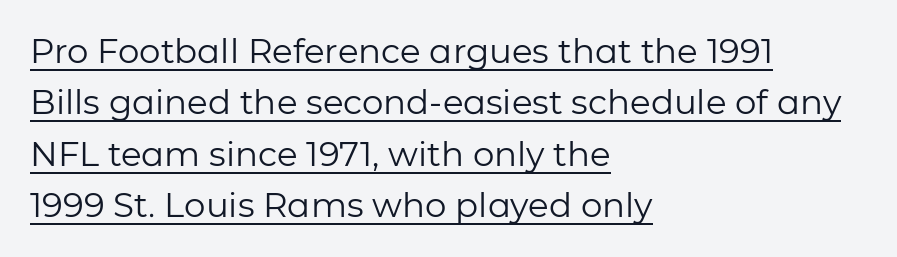
The image shows 34 px regular-weight sans-serif type, upright; set left-aligned, normal line spacing (1.51x), normal letter spacing, underlined; low stroke contrast and a medium x-height.
